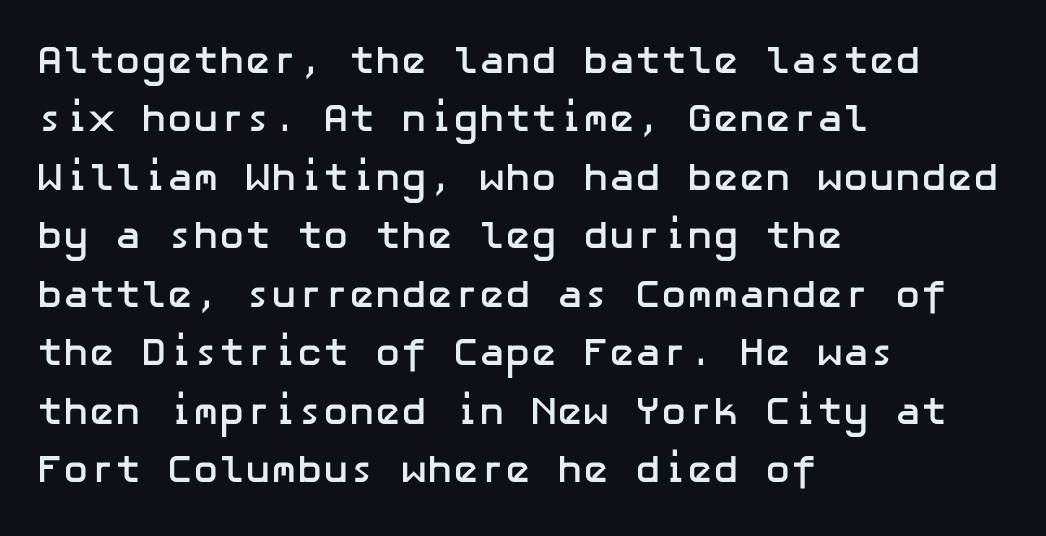
The image shows 39 px semibold sans-serif type, upright; set left-aligned, normal line spacing (1.5x), normal letter spacing, not underlined; low stroke contrast and a medium x-height.
